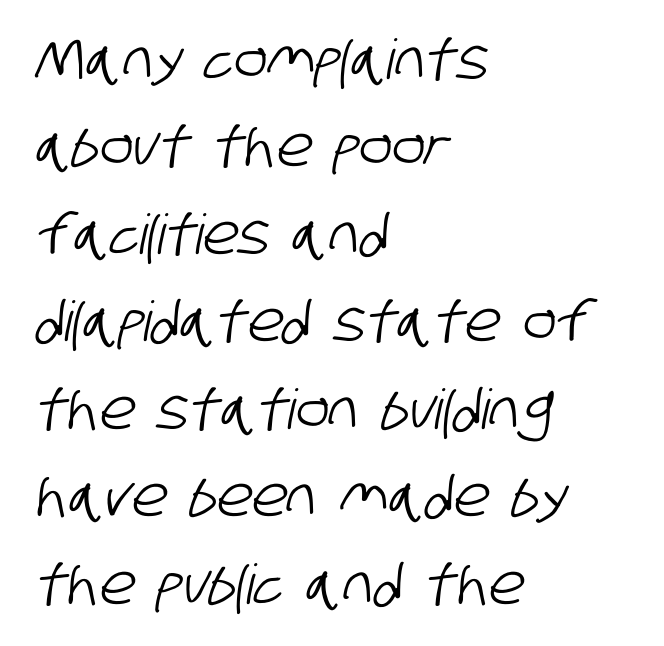
Observe the absence of serifs on each vertical stroke in this sample. Here the designer chose a conventional face with non-uniform glyph widths. Layout note: lines flush left. The rows are spaced the way most documents space them. The words here are not underlined.
